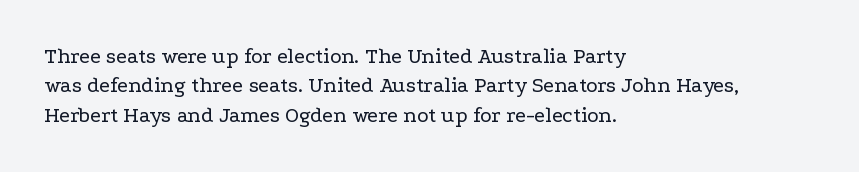
{"italic": "no", "bold": "no", "underline": "no", "align": "left", "line_spacing": "normal", "line_spacing_ratio": 1.33, "letter_spacing": "normal", "letter_spacing_em": 0.0, "glyph_px": 22}
